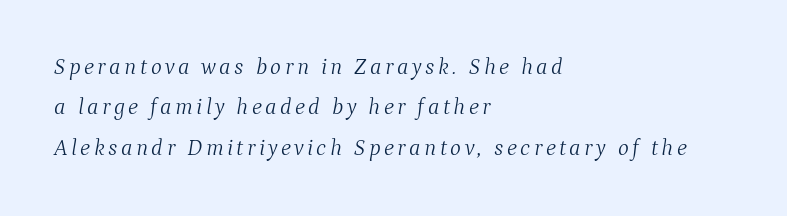
The image shows 23 px text type, italic (leaning right); set left-aligned, line spacing 1.76x, not underlined.
